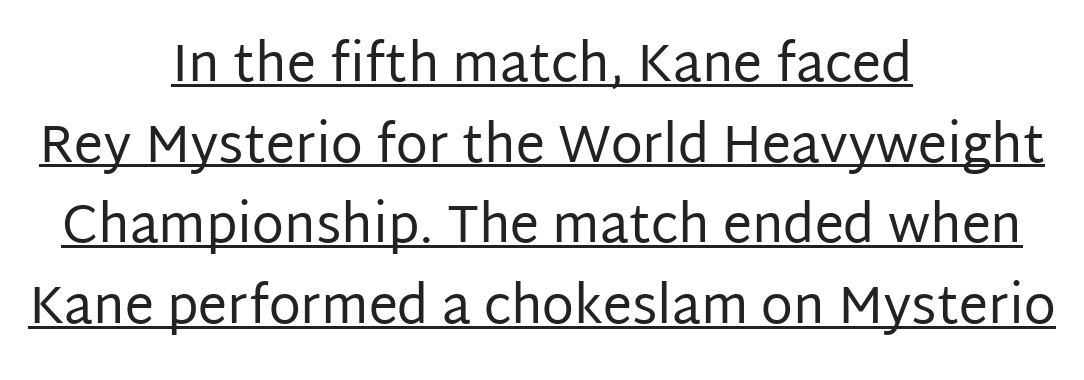
{"serif": "no", "italic": "no", "bold": "no", "weight": "regular", "width": "normal", "stroke_contrast": "low", "x_height": "large", "monospaced": "no", "underline": "yes", "align": "center", "line_spacing": "normal", "line_spacing_ratio": 1.55, "letter_spacing": "normal", "letter_spacing_em": 0.0, "glyph_px": 52}
